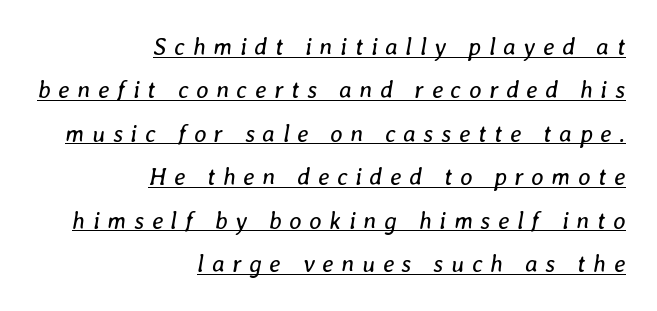
The image shows 24 px text type, italic (leaning right); set right-aligned, line spacing 1.81x, unusually wide letter spacing (+0.32 em), underlined.
